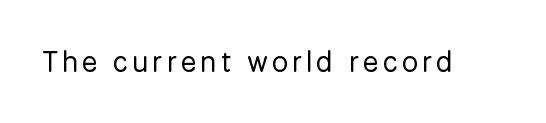
The image shows 29 px regular-weight sans-serif type, upright; set not underlined; low stroke contrast and a medium x-height.
